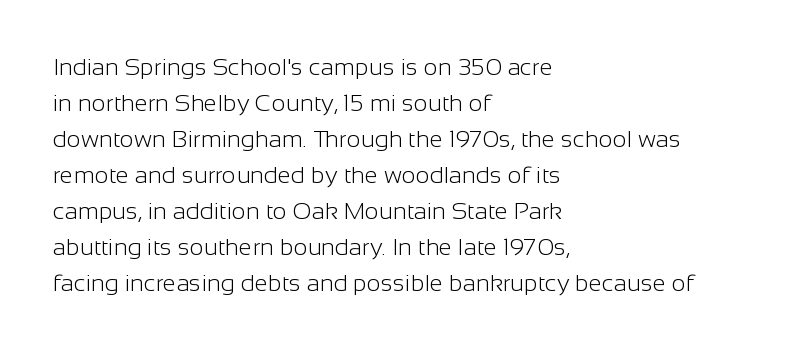
There is no visible air inserted between adjacent glyphs. The rendering anchors every line to the left-hand side. Counters stay open thanks to moderate or lighter strokes. Is there much room between lines? A standard amount, neither cramped nor airy. Type without underlining.
